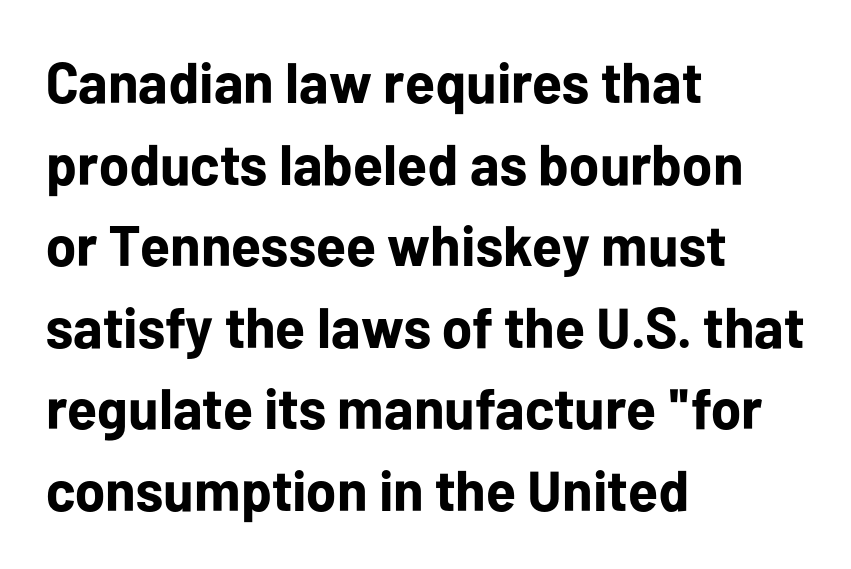
The image shows 57 px bold sans-serif type, upright; set left-aligned, normal line spacing (1.43x), normal letter spacing, not underlined; low stroke contrast and a medium x-height.
